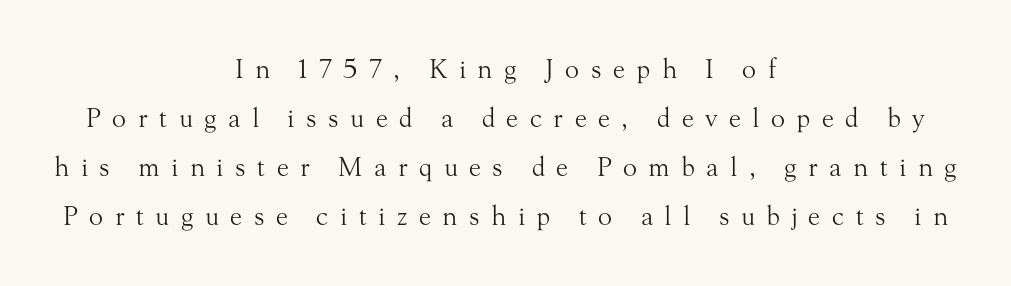
The image shows 26 px text type, upright; set centered, line spacing 1.89x, unusually wide letter spacing (+0.44 em), not underlined.
